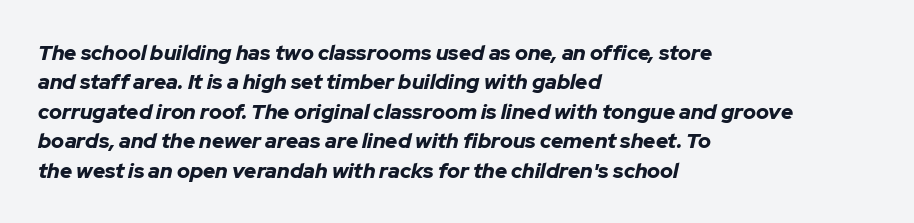
{"italic": "yes", "lean": "right", "slant_degrees": 12, "bold": "yes", "underline": "no", "align": "left", "line_spacing": "normal", "line_spacing_ratio": 1.4, "letter_spacing": "normal", "letter_spacing_em": 0.0, "glyph_px": 21}
